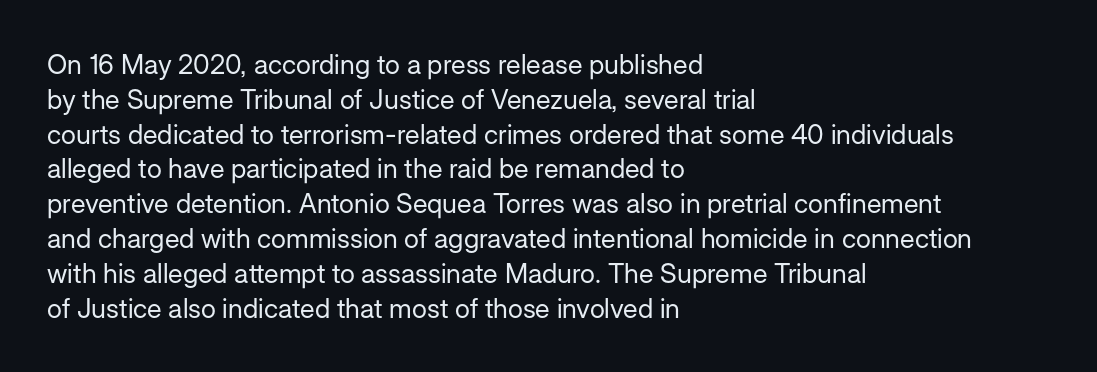
The image shows 27 px text type, upright; set left-aligned, normal line spacing (1.29x), normal letter spacing, not underlined.
